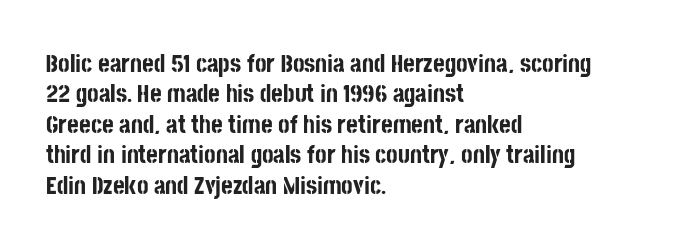
The image shows 25 px bold type, upright; set left-aligned, line spacing 1.22x, normal letter spacing, not underlined.
